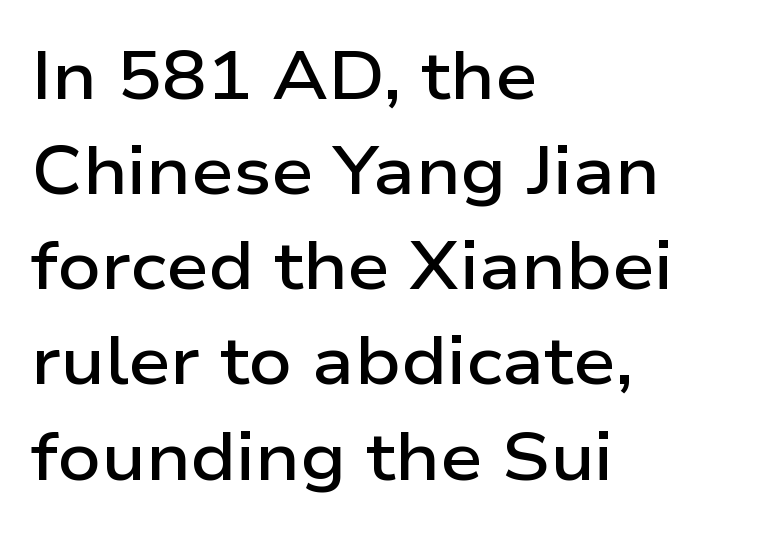
Q: Is the text bold? A: Semi-bold.
Q: Is the text italic (slanted)? A: No, it is upright.
Q: Is the typeface a serif or a sans-serif typeface? A: Sans-serif.
Q: Is the text underlined? A: No.
Q: How is the paragraph aligned? A: Left-aligned.
Q: Is the spacing between letters normal or unusually wide? A: Normal.
Q: Is the spacing between lines tight, normal or loose? A: Normal.
Q: Width (condensed, normal, or wide)? A: Wide.
Q: Stroke contrast? A: Low.
Q: x-height? A: Medium.
Q: Monospaced? A: No.
